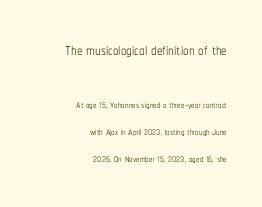
{"italic": "no", "bold": "no", "underline": "no", "align": "right", "line_spacing": "loose", "line_spacing_ratio": 1.92, "letter_spacing": "normal", "letter_spacing_em": 0.0, "larger_block": "first", "size_ratio": 1.57, "glyph_px": 22}
